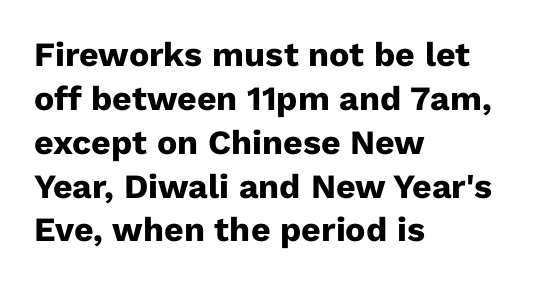
Q: Is the text bold? A: Yes.
Q: Is the text italic (slanted)? A: No, it is upright.
Q: Is the typeface a serif or a sans-serif typeface? A: Sans-serif.
Q: Is the text underlined? A: No.
Q: How is the paragraph aligned? A: Left-aligned.
Q: Is the spacing between letters normal or unusually wide? A: Normal.
Q: Is the spacing between lines tight, normal or loose? A: Normal.
Q: Width (condensed, normal, or wide)? A: Normal.
Q: Stroke contrast? A: Low.
Q: x-height? A: Medium.
Q: Monospaced? A: No.
